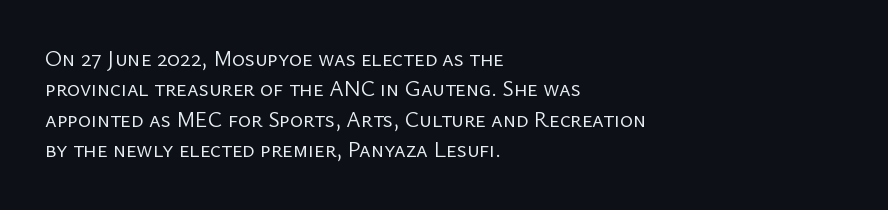
A quiet, ordinary-to-light weight characterises the typeface. The text block is weighted toward the left margin, trailing off unevenly rightward. This rendering leaves character spacing at its baseline value. Characters remain perfectly vertical along every line. The strip under each line holds only bare page.
